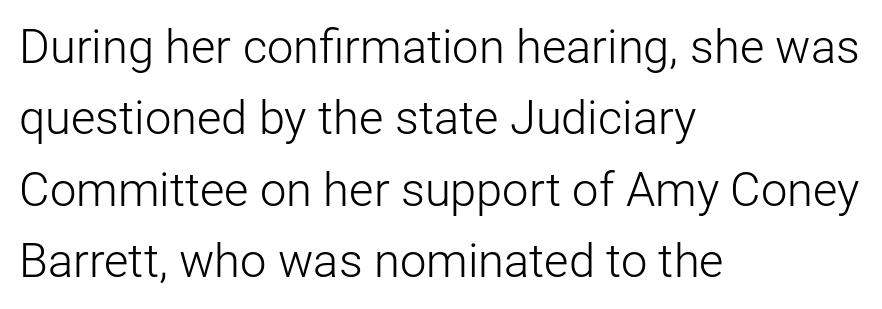
Line spacing here is normal. Spacing between characters is what you'd get straight out of the box. The passage shown is typeset with a sans-serif family. The strokes are not fattened; the text isn't bold.
